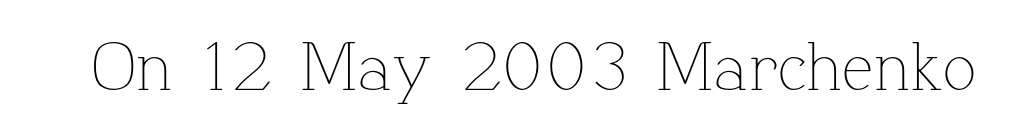
Q: Is the text bold? A: No.
Q: Is the text italic (slanted)? A: No, it is upright.
Q: Is the text underlined? A: No.
Q: Is the spacing between letters normal or unusually wide? A: Normal.
Q: Width (condensed, normal, or wide)? A: Normal.
Q: Stroke contrast? A: Low.
Q: x-height? A: Medium.
Q: Monospaced? A: No.
